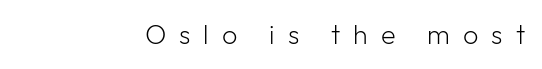
{"italic": "no", "bold": "no", "underline": "no", "align": "right", "letter_spacing": "wide", "letter_spacing_em": 0.48, "glyph_px": 27}
